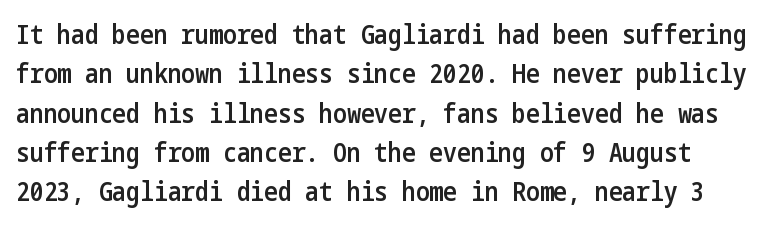
Layout note: lines flush left. The rendering uses a moderate line-height, typical for paragraphs. The typography opts for an upright posture over an oblique one. Weight check: semibold — heavier than regular, not quite bold. The area under the type is left untouched.
